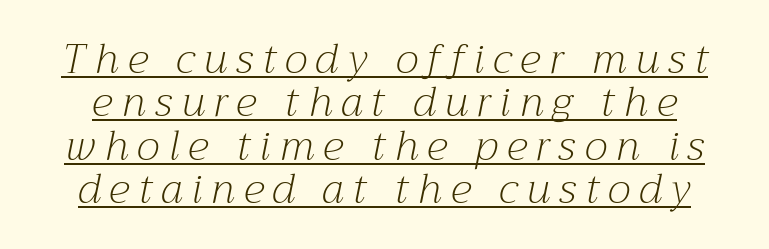
{"serif": "yes", "italic": "yes", "lean": "right", "slant_degrees": 12, "bold": "no", "weight": "light", "width": "normal", "stroke_contrast": "medium", "x_height": "medium", "monospaced": "no", "underline": "yes", "align": "center", "line_spacing": "tight", "line_spacing_ratio": 1.06, "letter_spacing": "wide", "letter_spacing_em": 0.22, "glyph_px": 41}
